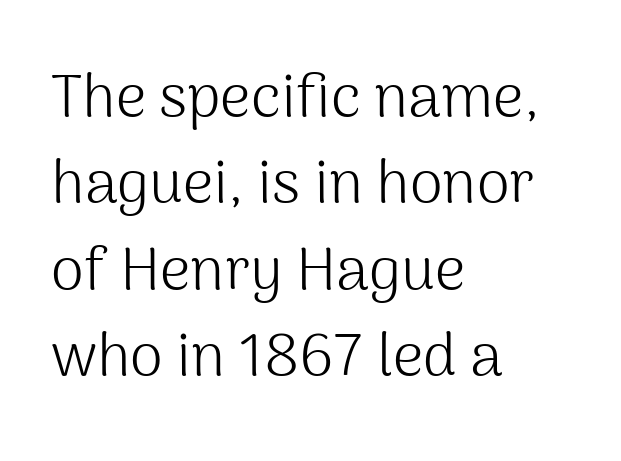
The image shows 60 px light sans-serif type, upright; set left-aligned, normal line spacing (1.44x), normal letter spacing, not underlined; medium stroke contrast and a medium x-height.
